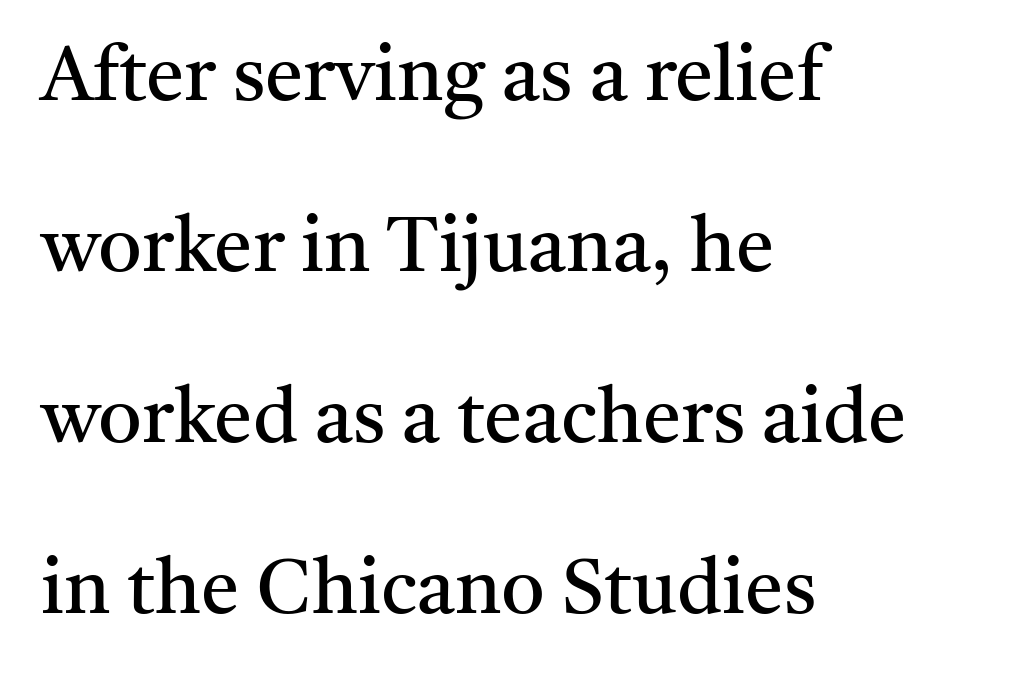
Characters remain perfectly vertical along every line. Widely set lines give the paragraph a tall, airy silhouette. Anything drawn beneath the words? Only blank space. The typesetting does not lean heavy: it is not bold. This sample is left-justified, so line endings fall wherever the words run out.
